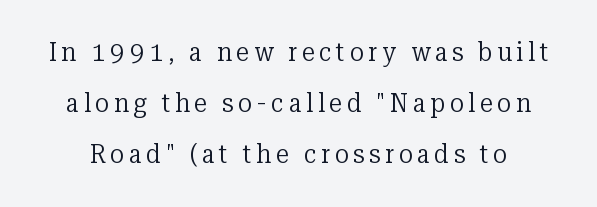
Q: Is the text bold? A: No.
Q: Is the text italic (slanted)? A: No, it is upright.
Q: Is the text underlined? A: No.
Q: Is the spacing between lines tight, normal or loose? A: Loose.
